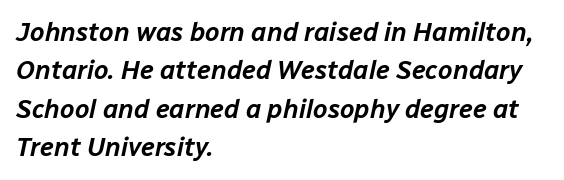
{"italic": "yes", "lean": "right", "slant_degrees": 12, "underline": "no", "align": "left", "line_spacing": "normal", "line_spacing_ratio": 1.48, "letter_spacing": "normal", "letter_spacing_em": 0.0, "glyph_px": 26}
